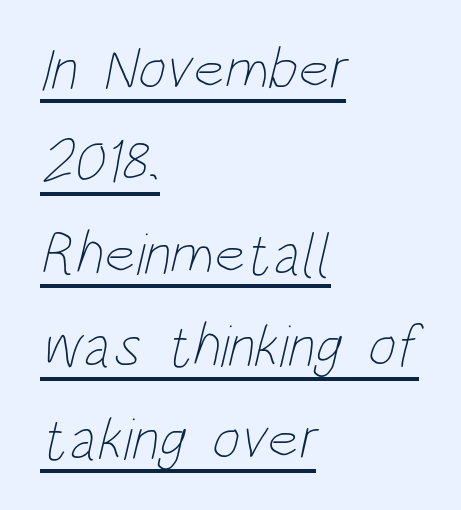
The passage shown has conventional tracking throughout. The passage shown is typed in a proportional face where columns would drift. The typeface has the unassuming heft of standard copy or less. Each line of the rendering has a horizontal stroke beneath the glyphs.
